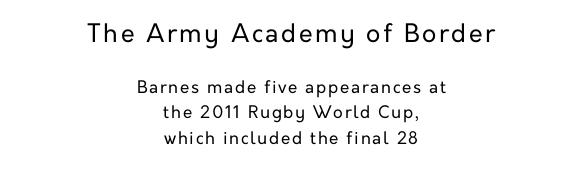
Quick note: interline space is typical. The block sitting higher on the canvas is the one with enlarged characters. The specimen reads as upright at a glance. This sample is center-justified, so both line endings float freely.
